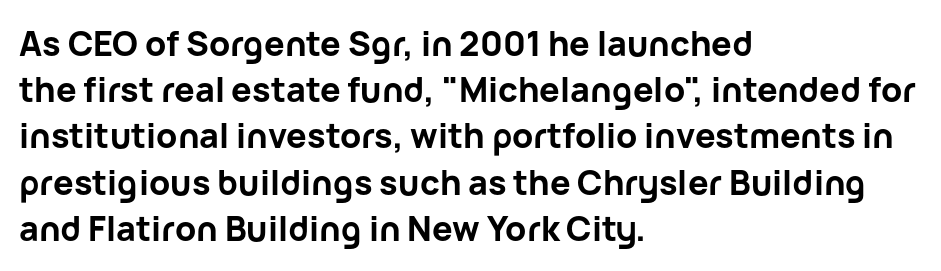
{"serif": "no", "italic": "no", "bold": "yes", "weight": "bold", "width": "normal", "stroke_contrast": "low", "x_height": "medium", "monospaced": "no", "underline": "no", "align": "left", "line_spacing": "normal", "line_spacing_ratio": 1.36, "letter_spacing": "normal", "letter_spacing_em": 0.0, "glyph_px": 34}
